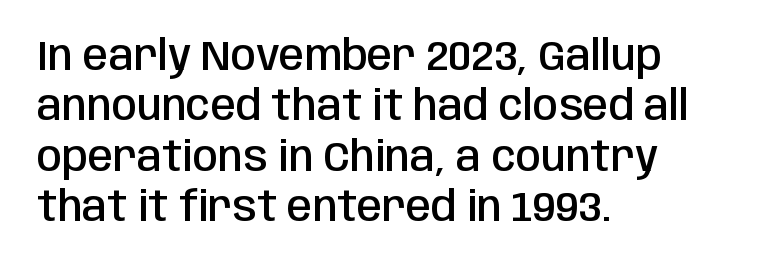
{"serif": "no", "italic": "no", "bold": "semi", "weight": "semibold", "width": "condensed", "stroke_contrast": "low", "x_height": "large", "monospaced": "no", "underline": "no", "align": "left", "line_spacing_ratio": 1.23, "letter_spacing": "normal", "letter_spacing_em": 0.0, "glyph_px": 41}
